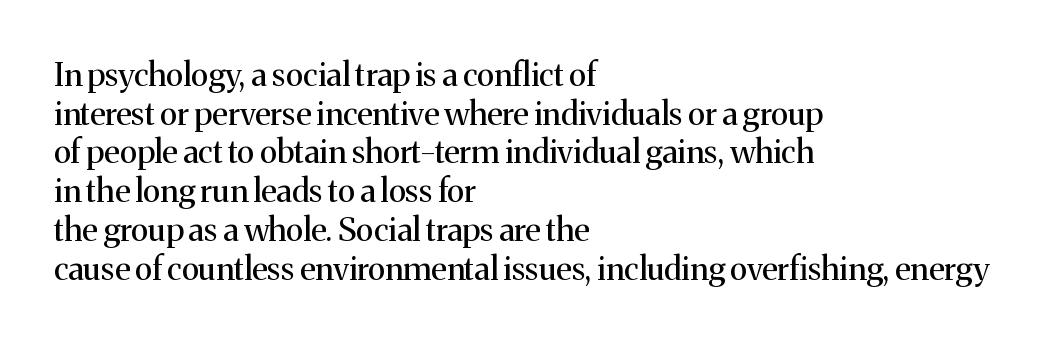
The image shows 32 px regular-weight serif type, upright; set left-aligned, line spacing 1.21x, normal letter spacing, not underlined; medium stroke contrast and a medium x-height.
